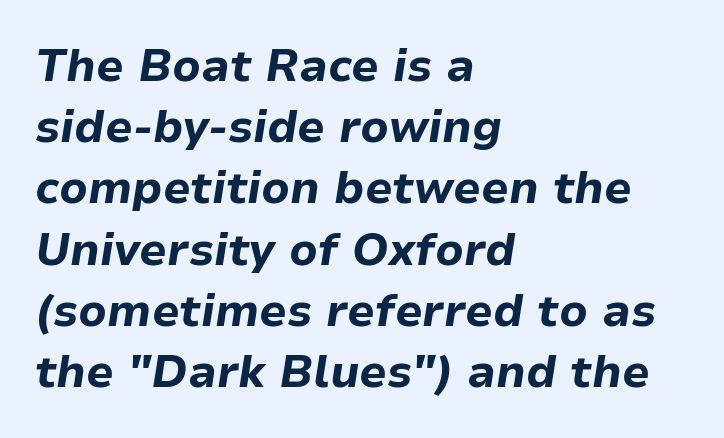
The image shows 45 px bold type, italic (leaning right); set left-aligned, normal line spacing (1.36x), normal letter spacing, not underlined; low stroke contrast and a medium x-height.
